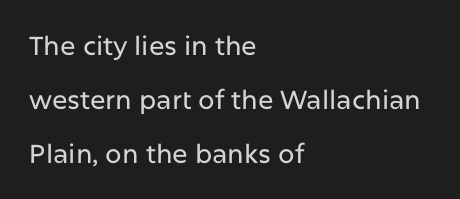
The image shows 26 px text type, upright; set left-aligned, loose line spacing (2.07x), normal letter spacing, not underlined.
